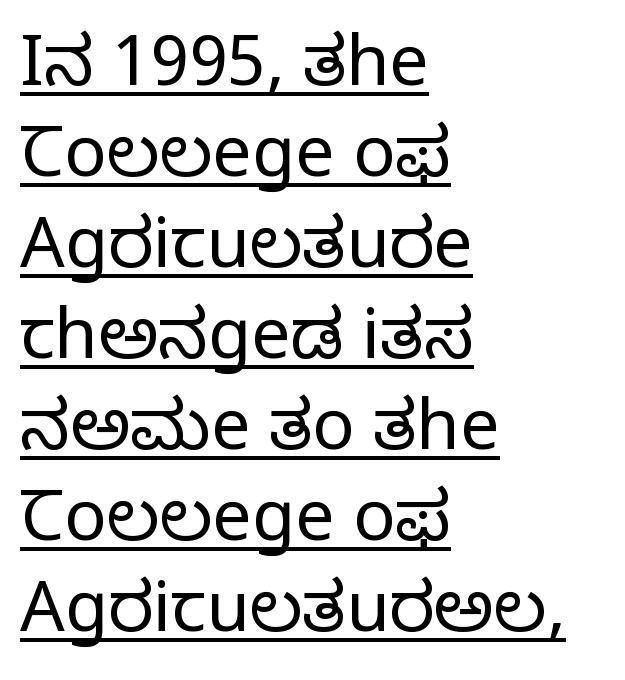
Classification — serif. Letter spacing: default. Is this a fixed-width face? No — the glyphs have proportional, varying widths. This sample uses an upright cut, with every glyph sitting square on the baseline. How would I describe the line gaps? Plain and ordinary. Underline: present.
